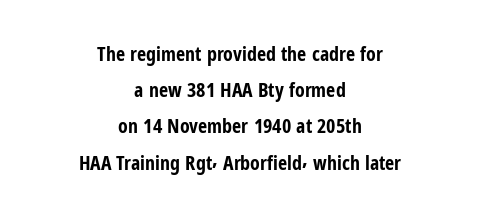
Q: Is the text bold? A: Yes.
Q: Is the text italic (slanted)? A: No, it is upright.
Q: Is the text underlined? A: No.
Q: How is the paragraph aligned? A: Centered.
Q: Is the spacing between letters normal or unusually wide? A: Normal.
